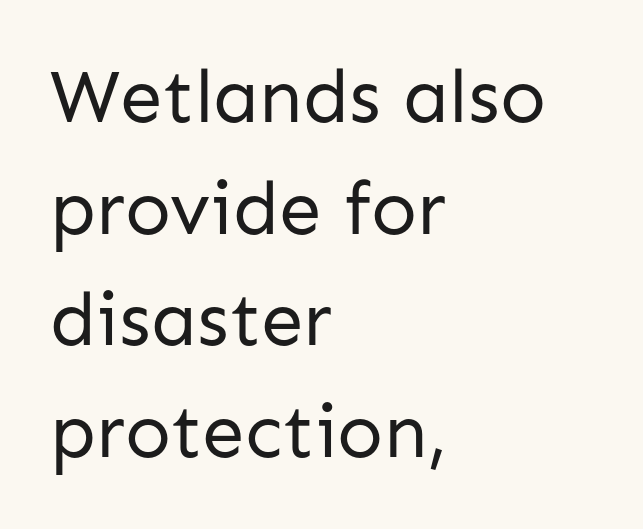
Descenders hang freely into open space. Font category for this specimen: sans-serif. The passage shown has conventional tracking throughout. Line beginnings align vertically; line endings do not.
